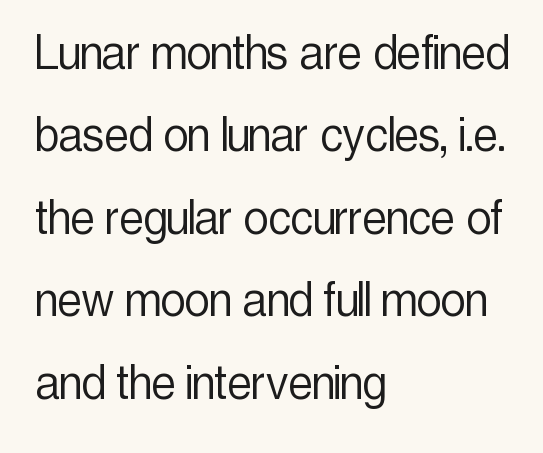
{"serif": "no", "italic": "no", "bold": "no", "weight": "light", "width": "condensed", "x_height": "medium", "monospaced": "no", "underline": "no", "align": "left", "line_spacing": "normal", "line_spacing_ratio": 1.5, "letter_spacing": "normal", "letter_spacing_em": 0.0, "glyph_px": 55}
